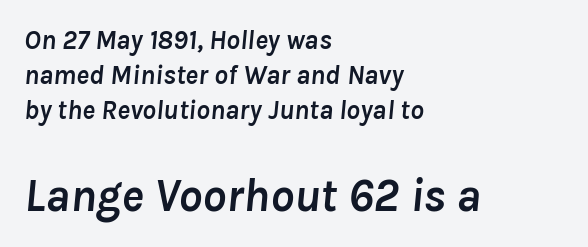
{"italic": "yes", "lean": "right", "slant_degrees": 8, "bold": "yes", "weight": "semibold", "width": "normal", "stroke_contrast": "low", "x_height": "medium", "monospaced": "no", "underline": "no", "align": "left", "line_spacing": "normal", "line_spacing_ratio": 1.3, "letter_spacing": "normal", "letter_spacing_em": 0.0, "larger_block": "second", "size_ratio": 1.74, "glyph_px": 47}
